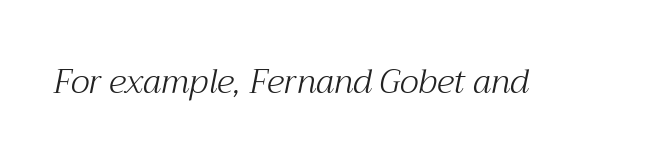
This rendering employs a face with finishing strokes, i.e., a serif. The specimen reads as italic at a glance. In terms of letterspacing, this is plain default setting. Descender tails drop into unmarked territory. No heavy texture on the line: the type isn't bold.
